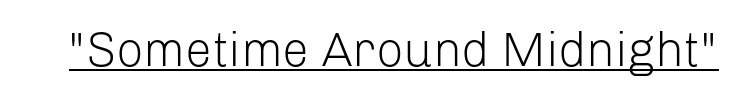
Q: Is the text bold? A: No.
Q: Is the text italic (slanted)? A: No, it is upright.
Q: Is the typeface a serif or a sans-serif typeface? A: Sans-serif.
Q: Is the text underlined? A: Yes.
Q: Is the spacing between letters normal or unusually wide? A: Normal.
Q: Width (condensed, normal, or wide)? A: Normal.
Q: Stroke contrast? A: Low.
Q: x-height? A: Medium.
Q: Monospaced? A: No.
